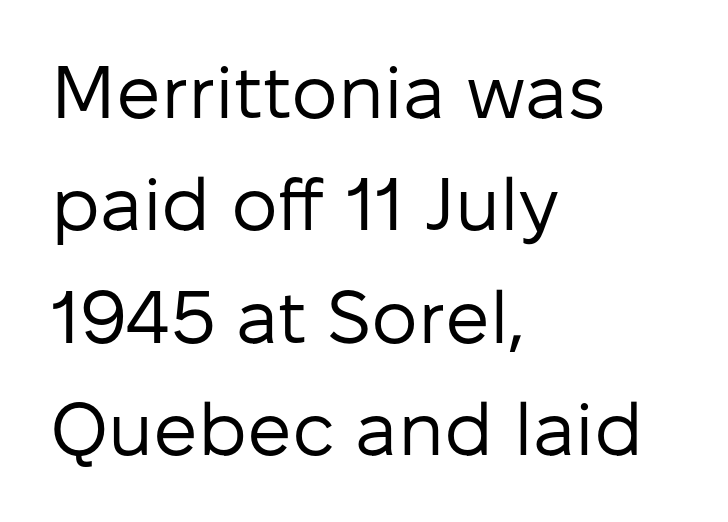
Q: Is the text bold? A: No.
Q: Is the text italic (slanted)? A: No, it is upright.
Q: Is the typeface a serif or a sans-serif typeface? A: Sans-serif.
Q: Is the text underlined? A: No.
Q: How is the paragraph aligned? A: Left-aligned.
Q: Is the spacing between letters normal or unusually wide? A: Normal.
Q: Is the spacing between lines tight, normal or loose? A: Normal.
Q: Width (condensed, normal, or wide)? A: Normal.
Q: Stroke contrast? A: Low.
Q: x-height? A: Medium.
Q: Monospaced? A: No.
